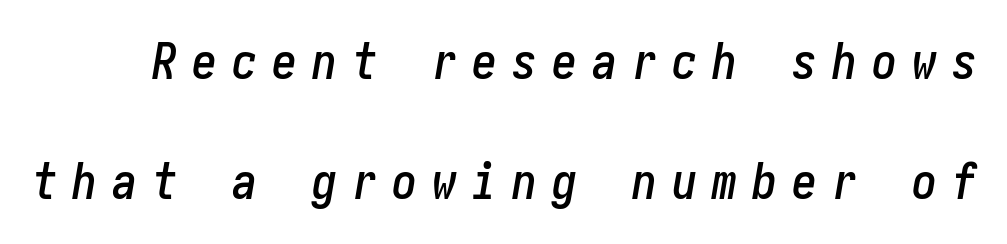
The image shows 50 px condensed type, italic (leaning right); set loose line spacing (2.41x), unusually wide letter spacing (+0.3 em), not underlined; low stroke contrast and a medium x-height.
